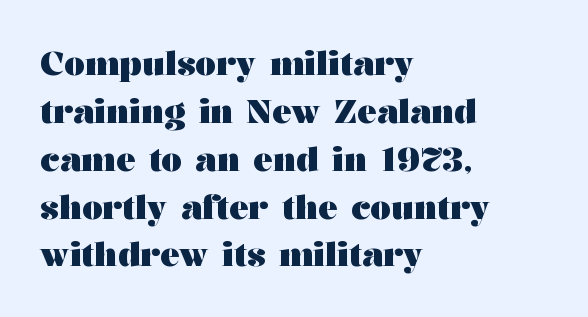
The image shows 33 px heavy, wide serif type, upright; set left-aligned, normal line spacing (1.45x), normal letter spacing, not underlined; medium stroke contrast and a medium x-height.
